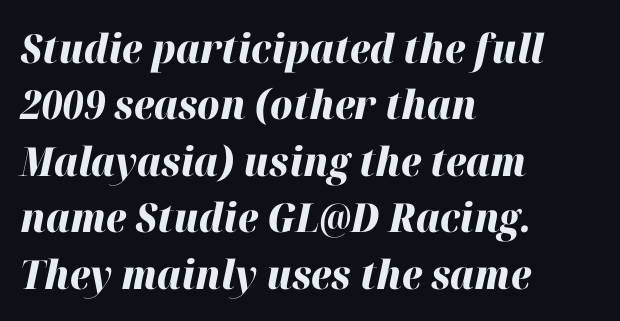
The image shows 40 px heavy type, italic (leaning right); set left-aligned, normal line spacing (1.41x), normal letter spacing, not underlined; high stroke contrast and a medium x-height.
